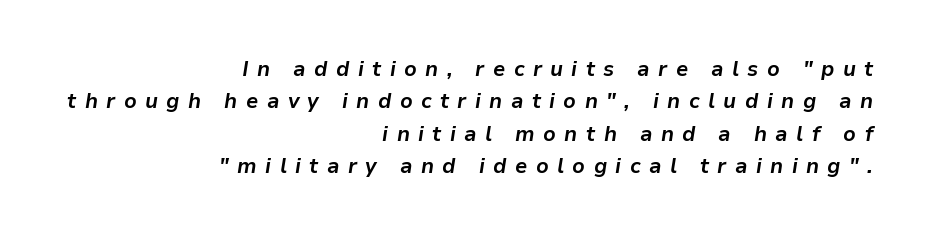
{"italic": "yes", "lean": "right", "slant_degrees": 9, "bold": "yes", "underline": "no", "align": "right", "line_spacing": "normal", "line_spacing_ratio": 1.54, "letter_spacing": "wide", "letter_spacing_em": 0.4, "glyph_px": 21}
